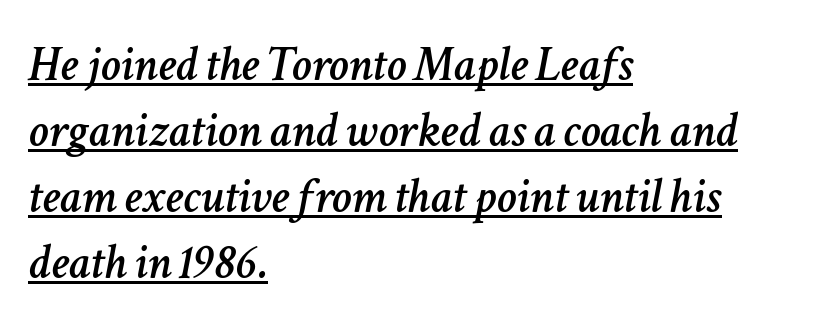
Q: Is the text italic (slanted)? A: Yes, it leans right by about 11 degrees.
Q: Is the text underlined? A: Yes.
Q: How is the paragraph aligned? A: Left-aligned.
Q: Is the spacing between letters normal or unusually wide? A: Normal.
Q: Is the spacing between lines tight, normal or loose? A: Normal.
Q: Width (condensed, normal, or wide)? A: Normal.
Q: Stroke contrast? A: Low.
Q: x-height? A: Medium.
Q: Monospaced? A: No.
